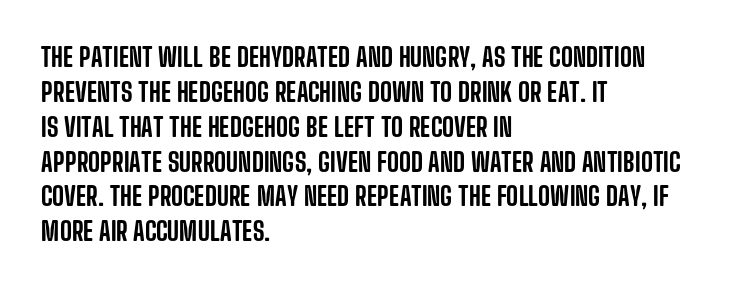
Q: Is the text italic (slanted)? A: No, it is upright.
Q: Is the text underlined? A: No.
Q: How is the paragraph aligned? A: Left-aligned.
Q: Is the spacing between letters normal or unusually wide? A: Normal.
Q: Is the spacing between lines tight, normal or loose? A: Normal.
